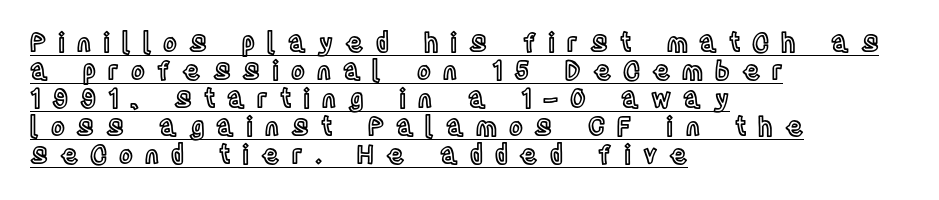
The image shows 26 px text type, upright; set left-aligned, tight line spacing (1.08x), unusually wide letter spacing (+0.46 em), underlined.
